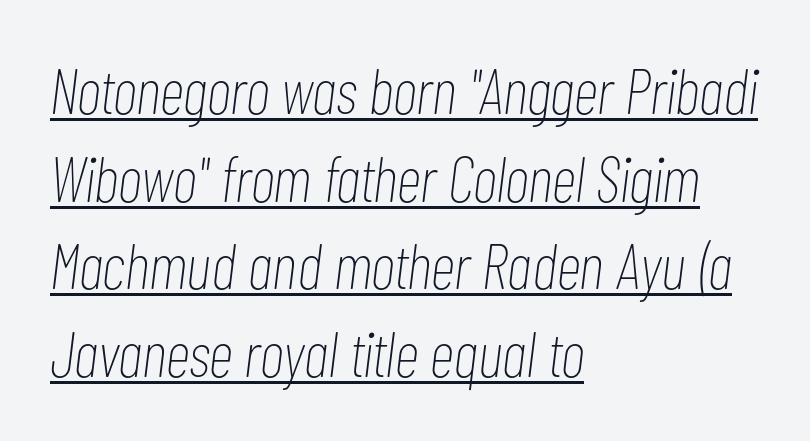
The specimen includes a rule beneath the text block's lines. The face looks like a standard text weight, possibly lighter. Here the designer chose a conventional face with non-uniform glyph widths. No extra tracking has been applied to these lines. The typesetter chose a ragged-right arrangement here.
